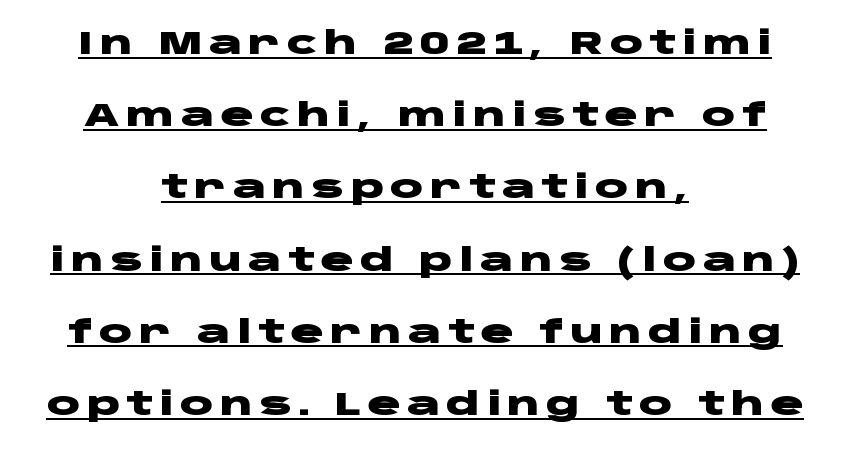
Q: Is the text bold? A: Yes.
Q: Is the text italic (slanted)? A: No, it is upright.
Q: Is the typeface a serif or a sans-serif typeface? A: Sans-serif.
Q: Is the text underlined? A: Yes.
Q: How is the paragraph aligned? A: Centered.
Q: Is the spacing between letters normal or unusually wide? A: Unusually wide.
Q: Is the spacing between lines tight, normal or loose? A: Loose.
Q: Width (condensed, normal, or wide)? A: Wide.
Q: Stroke contrast? A: Low.
Q: x-height? A: Large.
Q: Monospaced? A: No.
